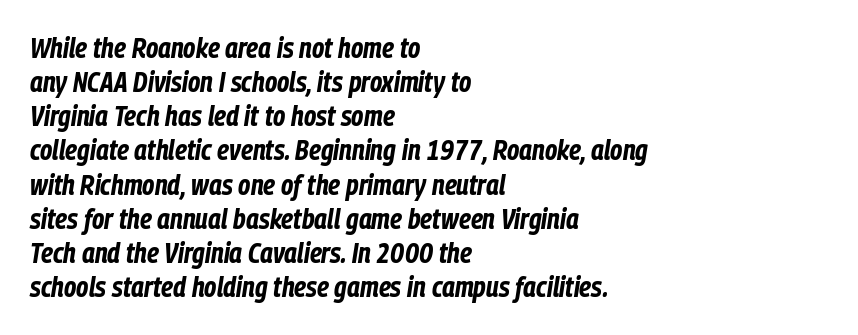
{"italic": "yes", "lean": "right", "slant_degrees": 9, "bold": "yes", "weight": "bold", "width": "condensed", "stroke_contrast": "low", "x_height": "medium", "monospaced": "no", "underline": "no", "align": "left", "line_spacing_ratio": 1.22, "letter_spacing": "normal", "letter_spacing_em": 0.0, "glyph_px": 28}
